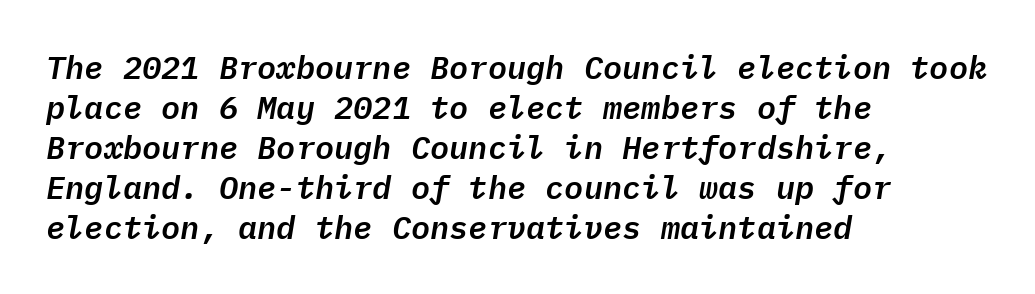
The rendering keeps characters at their native spacing. Any mark beneath the type? The region is blank. Italic? Definitely — the glyphs are oblique. The passage shown is typed in a monospace face where columns stay perfectly aligned. Line beginnings align vertically; line endings do not. If you measured baseline to baseline, you'd find a middling distance.
